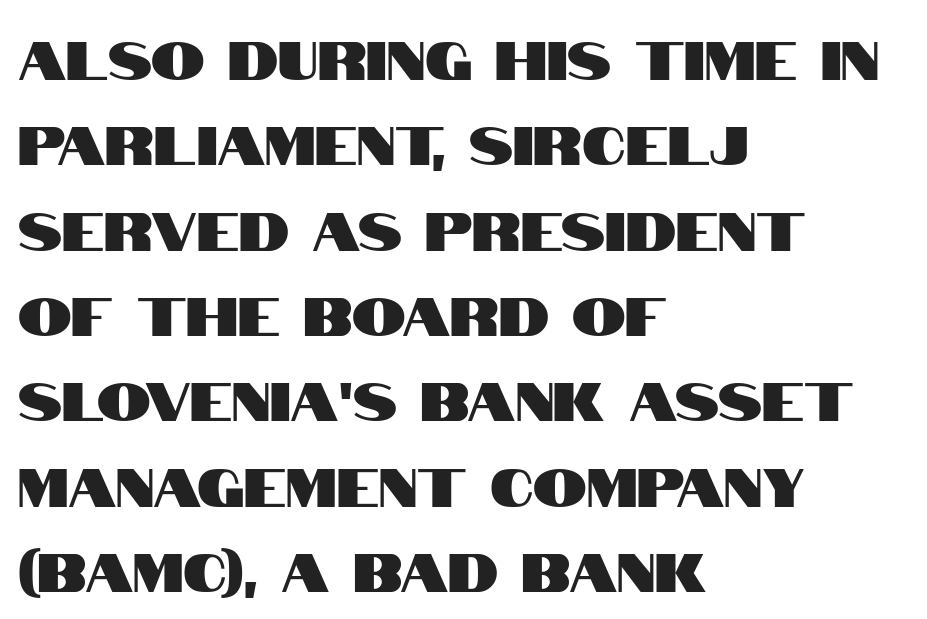
{"serif": "no", "italic": "no", "width": "condensed", "stroke_contrast": "high", "x_height": "large", "monospaced": "no", "underline": "no", "align": "left", "line_spacing": "normal", "line_spacing_ratio": 1.58, "letter_spacing": "normal", "letter_spacing_em": 0.0, "glyph_px": 54}
